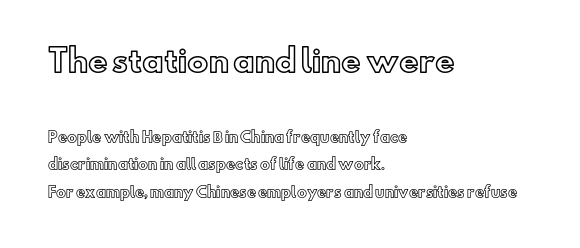
The image shows 30 px text type, upright; set left-aligned, loose line spacing (1.94x), normal letter spacing, not underlined; the first (top) block is 2.14x larger; a small x-height.
